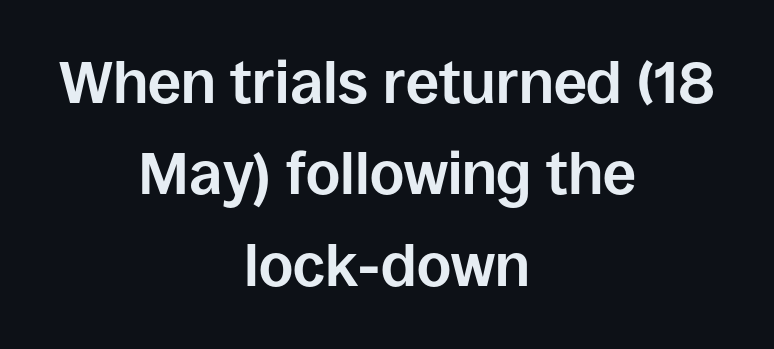
Q: Is the text bold? A: Yes.
Q: Is the text italic (slanted)? A: No, it is upright.
Q: Is the typeface a serif or a sans-serif typeface? A: Sans-serif.
Q: Is the text underlined? A: No.
Q: How is the paragraph aligned? A: Centered.
Q: Is the spacing between letters normal or unusually wide? A: Normal.
Q: Is the spacing between lines tight, normal or loose? A: Normal.
Q: Width (condensed, normal, or wide)? A: Normal.
Q: Stroke contrast? A: Low.
Q: x-height? A: Large.
Q: Monospaced? A: No.
